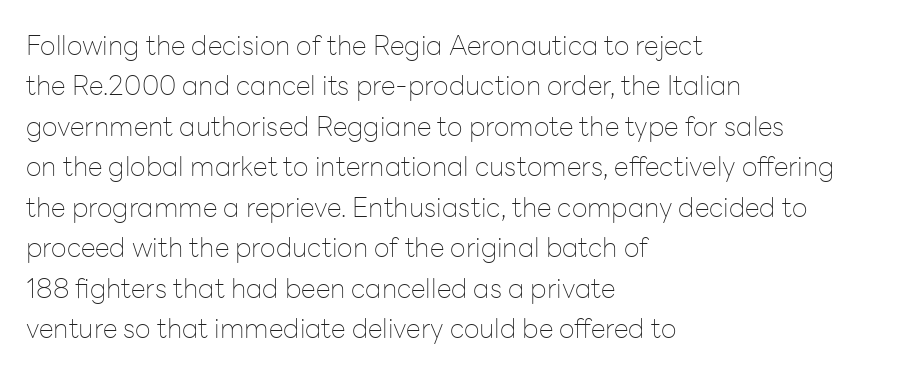
The image shows 27 px text type, upright; set left-aligned, normal line spacing (1.5x), normal letter spacing, not underlined.
